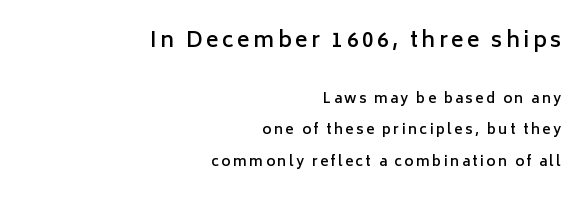
Q: Is the text bold? A: Semi-bold.
Q: Is the text italic (slanted)? A: No, it is upright.
Q: Is the text underlined? A: No.
Q: How is the paragraph aligned? A: Right-aligned.
Q: Is the spacing between lines tight, normal or loose? A: Loose.
Q: Which block of text is set in a larger size, the first (top) or the second (bottom)? A: The first (top) one.
